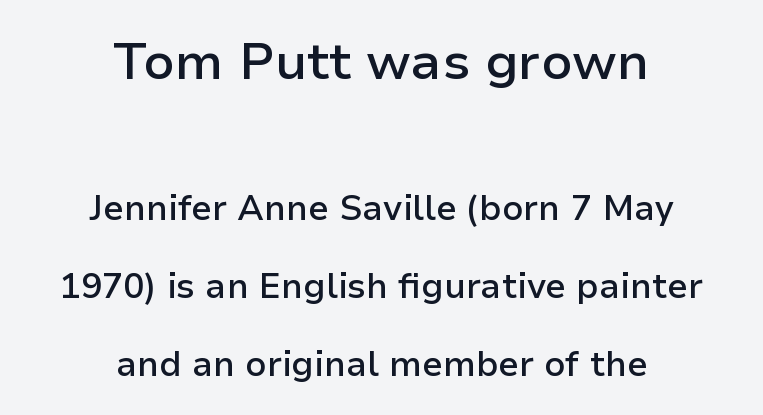
{"serif": "no", "italic": "no", "bold": "semi", "weight": "semibold", "width": "normal", "stroke_contrast": "low", "x_height": "medium", "monospaced": "no", "underline": "no", "align": "center", "line_spacing": "loose", "line_spacing_ratio": 2.23, "letter_spacing": "normal", "letter_spacing_em": 0.0, "larger_block": "first", "size_ratio": 1.49, "glyph_px": 52}
